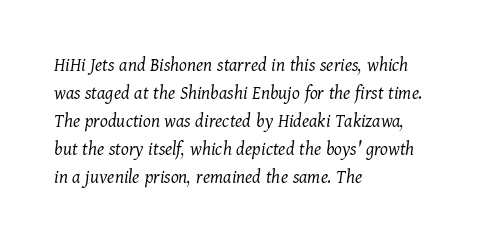
The image shows 20 px text type, italic (leaning right); set left-aligned, normal line spacing (1.4x), normal letter spacing, not underlined.
